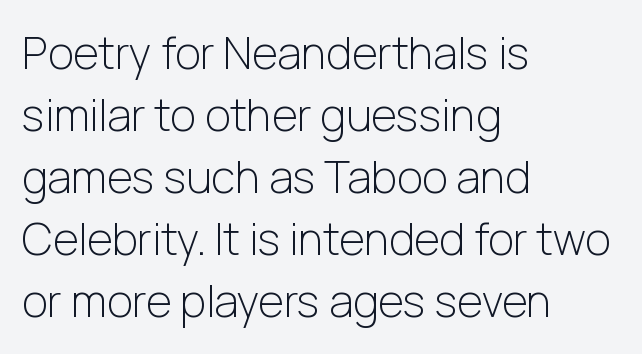
Q: Is the text bold? A: No.
Q: Is the text italic (slanted)? A: No, it is upright.
Q: Is the typeface a serif or a sans-serif typeface? A: Sans-serif.
Q: Is the text underlined? A: No.
Q: How is the paragraph aligned? A: Left-aligned.
Q: Is the spacing between letters normal or unusually wide? A: Normal.
Q: Is the spacing between lines tight, normal or loose? A: Normal.
Q: Width (condensed, normal, or wide)? A: Normal.
Q: Stroke contrast? A: Low.
Q: x-height? A: Medium.
Q: Monospaced? A: No.
